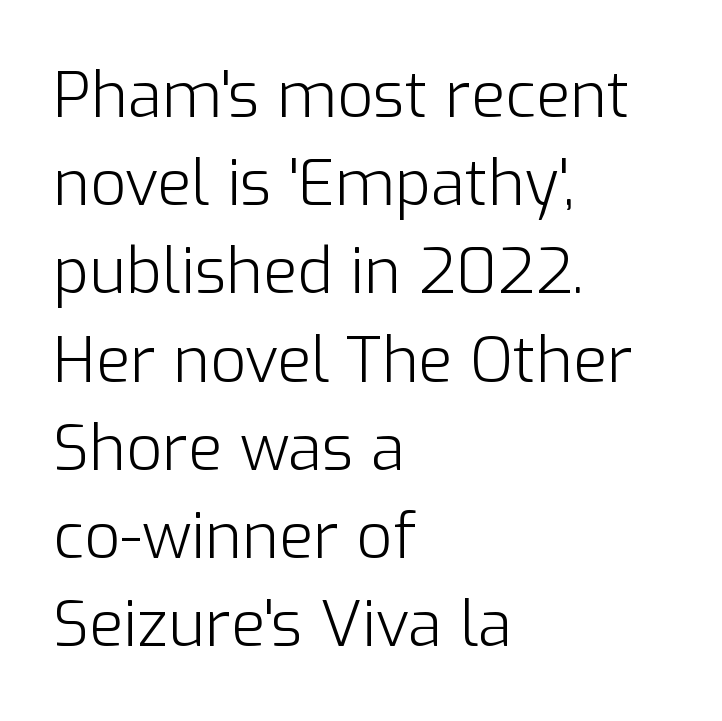
This sample keeps an unexceptional amount of space between lines. You can tell it's not italic because the verticals are truly vertical. The lines in this sample share a left origin and differ only in where they stop. Font category for this specimen: sans-serif. A clean baseline with only descenders dipping below it.
